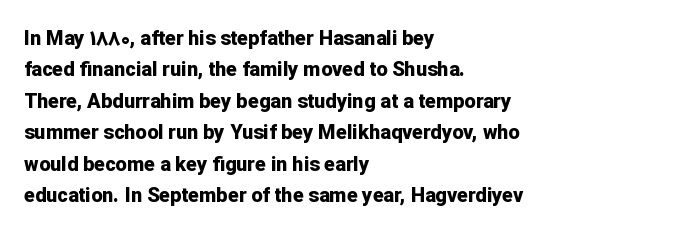
Q: Is the text bold? A: Yes.
Q: Is the text italic (slanted)? A: No, it is upright.
Q: Is the text underlined? A: No.
Q: How is the paragraph aligned? A: Left-aligned.
Q: Is the spacing between letters normal or unusually wide? A: Normal.
Q: Is the spacing between lines tight, normal or loose? A: Normal.
